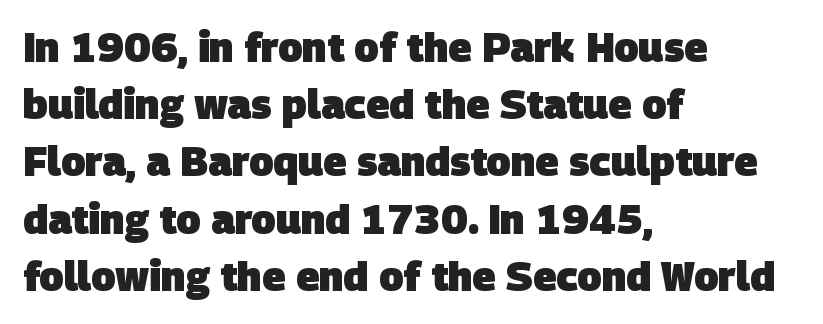
Here the glyphs are tracked normally, forming tight word shapes. Quick note: underline off. Proportional: the letters do not fall into vertical columns. The block of text has a typical density, with ordinary space between rows.
